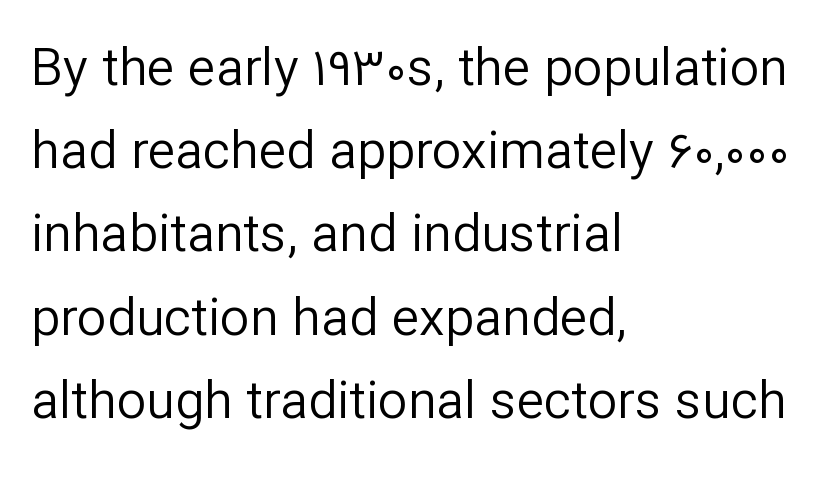
Q: Is the text bold? A: No.
Q: Is the text italic (slanted)? A: No, it is upright.
Q: Is the typeface a serif or a sans-serif typeface? A: Sans-serif.
Q: Is the text underlined? A: No.
Q: How is the paragraph aligned? A: Left-aligned.
Q: Is the spacing between letters normal or unusually wide? A: Normal.
Q: Is the spacing between lines tight, normal or loose? A: Normal.
Q: Width (condensed, normal, or wide)? A: Normal.
Q: Stroke contrast? A: Low.
Q: x-height? A: Medium.
Q: Monospaced? A: No.
